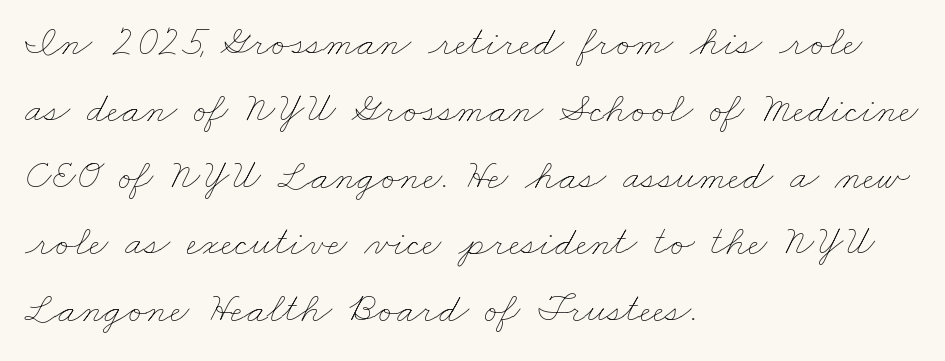
Summary of weight: not heavy and not bold. Does extra space separate the letters? No, they use regular spacing. The area under the type is left untouched. The setting favours the left margin, as ordinary paragraphs usually do. Note the varied advance widths — an 'i' is clearly narrower than an 'm'.
